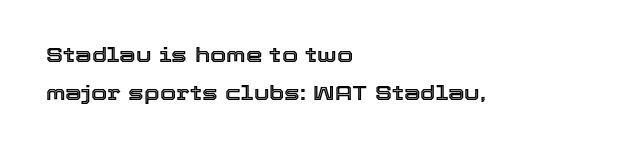
Q: Is the text italic (slanted)? A: No, it is upright.
Q: Is the text underlined? A: No.
Q: How is the paragraph aligned? A: Left-aligned.
Q: Is the spacing between letters normal or unusually wide? A: Normal.
